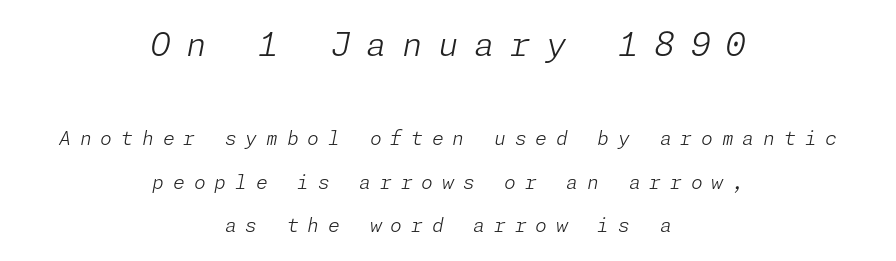
Q: Is the text bold? A: No.
Q: Is the text italic (slanted)? A: Yes, it leans right by about 11 degrees.
Q: Is the text underlined? A: No.
Q: How is the paragraph aligned? A: Centered.
Q: Is the spacing between letters normal or unusually wide? A: Unusually wide.
Q: Is the spacing between lines tight, normal or loose? A: Loose.
Q: Which block of text is set in a larger size, the first (top) or the second (bottom)? A: The first (top) one.
Q: Width (condensed, normal, or wide)? A: Normal.
Q: Stroke contrast? A: Low.
Q: x-height? A: Medium.
